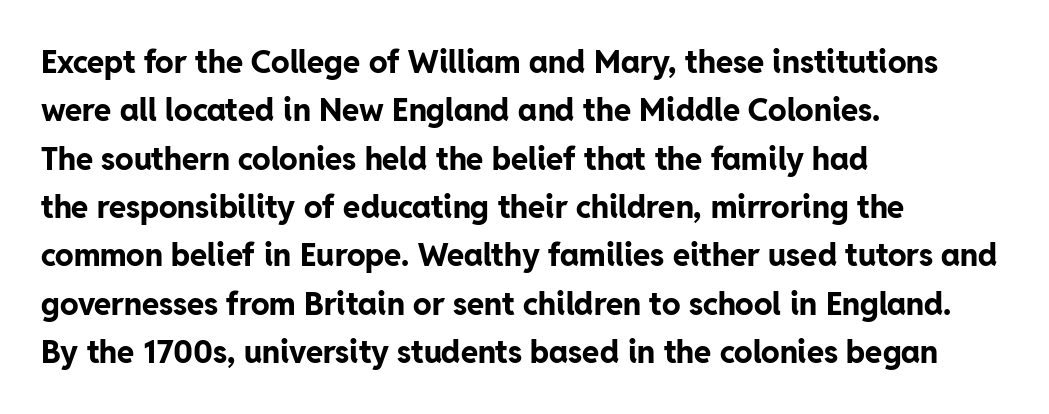
{"serif": "no", "italic": "no", "bold": "yes", "weight": "bold", "width": "normal", "stroke_contrast": "low", "x_height": "medium", "monospaced": "no", "underline": "no", "align": "left", "line_spacing": "normal", "line_spacing_ratio": 1.56, "letter_spacing": "normal", "letter_spacing_em": 0.0, "glyph_px": 31}
